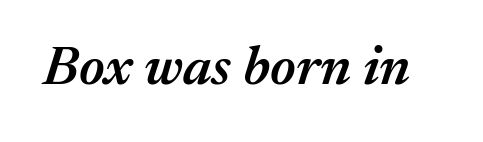
Notice the strokes are somewhat thickened but not fully heavy: this is a semibold. The rendering keeps characters at their native spacing. This sample has the flowing, uneven cadence of proportional lettering. This rendering features lettering with no underline. The font's italic variant was chosen for this text.
